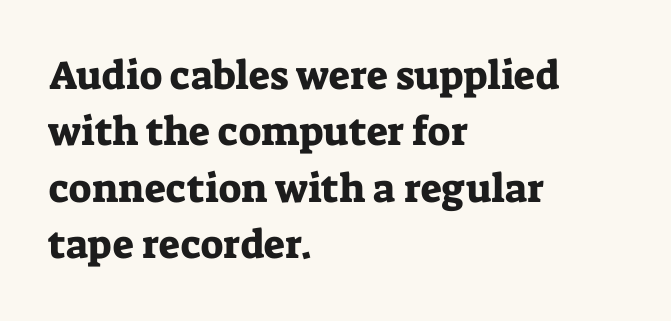
The image shows 40 px serif type, upright; set left-aligned, normal line spacing (1.41x), normal letter spacing, not underlined; low stroke contrast and a medium x-height.
